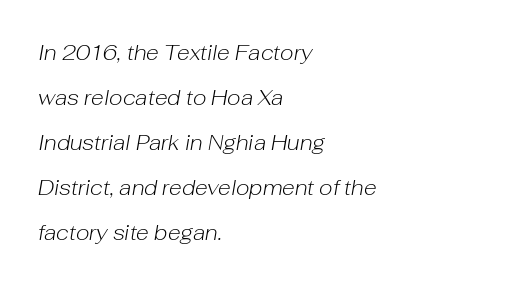
{"italic": "yes", "lean": "right", "slant_degrees": 10, "bold": "no", "underline": "no", "align": "left", "line_spacing": "loose", "line_spacing_ratio": 2.14, "letter_spacing": "normal", "letter_spacing_em": 0.0, "glyph_px": 21}
